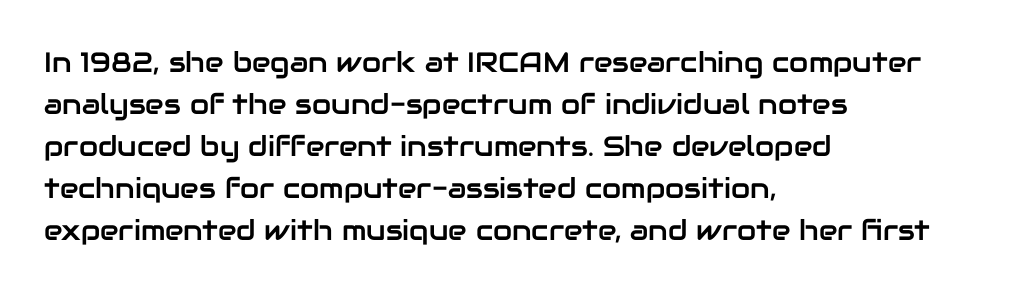
The image shows 28 px sans-serif type, upright; set left-aligned, normal line spacing (1.5x), normal letter spacing, not underlined; low stroke contrast and a medium x-height.
